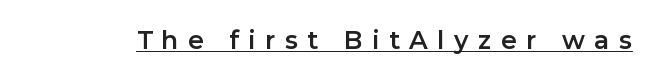
{"italic": "no", "underline": "yes", "letter_spacing": "wide", "letter_spacing_em": 0.38, "glyph_px": 25}
